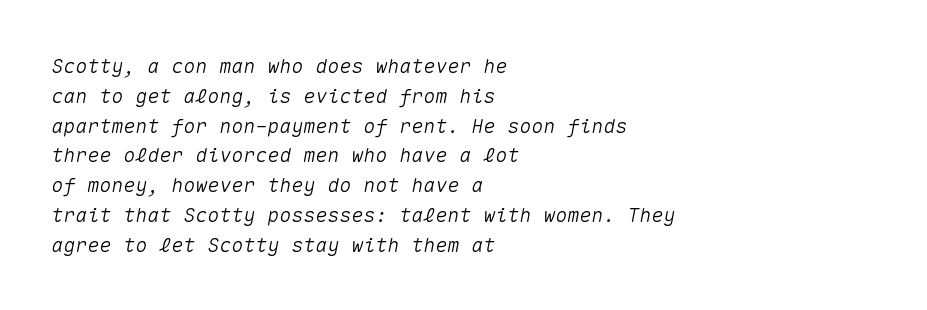
Q: Is the text italic (slanted)? A: Yes, it leans right by about 10 degrees.
Q: Is the text underlined? A: No.
Q: How is the paragraph aligned? A: Left-aligned.
Q: Is the spacing between letters normal or unusually wide? A: Normal.
Q: Is the spacing between lines tight, normal or loose? A: Normal.
